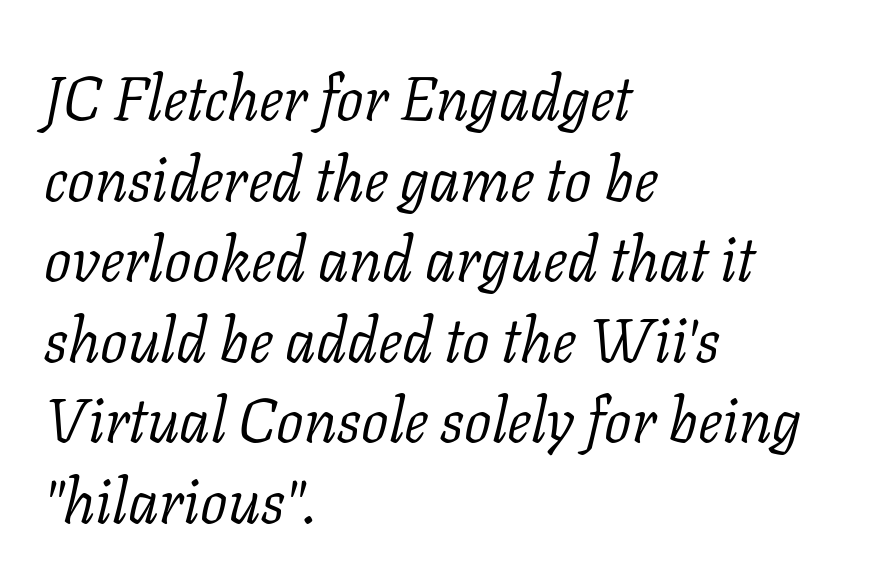
Q: Is the text bold? A: No.
Q: Is the text italic (slanted)? A: Yes, it leans right by about 11 degrees.
Q: Is the typeface a serif or a sans-serif typeface? A: Serif.
Q: Is the text underlined? A: No.
Q: How is the paragraph aligned? A: Left-aligned.
Q: Is the spacing between letters normal or unusually wide? A: Normal.
Q: Is the spacing between lines tight, normal or loose? A: Normal.
Q: Width (condensed, normal, or wide)? A: Normal.
Q: Stroke contrast? A: Low.
Q: x-height? A: Medium.
Q: Monospaced? A: No.
